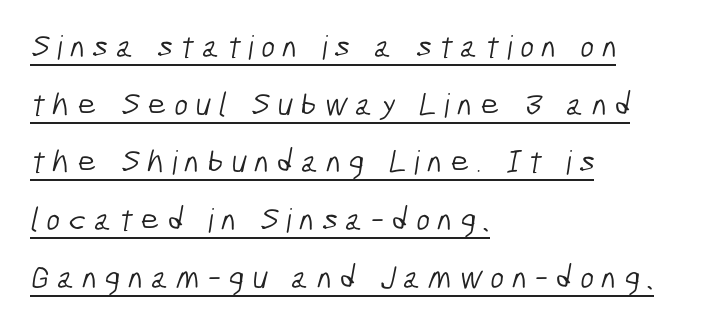
{"serif": "no", "bold": "no", "weight": "light", "width": "condensed", "stroke_contrast": "low", "x_height": "medium", "monospaced": "no", "underline": "yes", "align": "left", "line_spacing_ratio": 1.75, "letter_spacing": "wide", "letter_spacing_em": 0.23, "glyph_px": 33}
